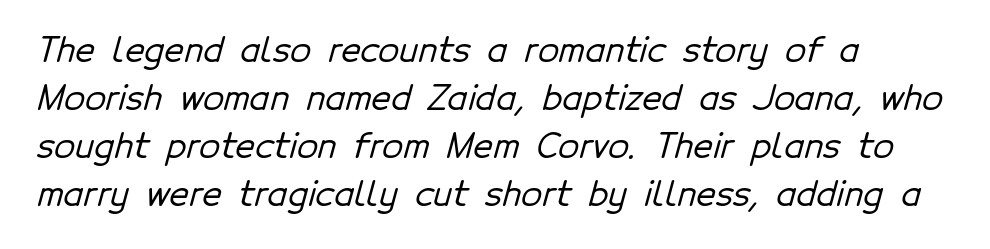
{"serif": "no", "width": "normal", "stroke_contrast": "low", "x_height": "medium", "monospaced": "no", "underline": "no", "align": "left", "line_spacing": "normal", "line_spacing_ratio": 1.41, "letter_spacing": "normal", "letter_spacing_em": 0.0, "glyph_px": 34}
